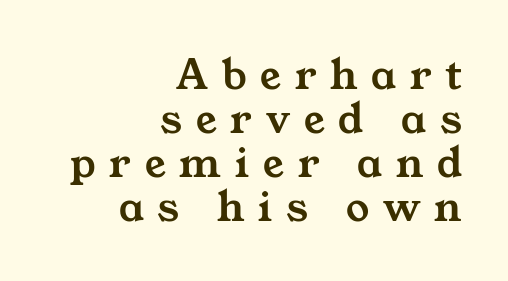
{"serif": "yes", "width": "wide", "stroke_contrast": "medium", "x_height": "medium", "monospaced": "no", "underline": "no", "align": "right", "line_spacing": "tight", "line_spacing_ratio": 0.96, "letter_spacing": "wide", "letter_spacing_em": 0.3, "glyph_px": 46}
